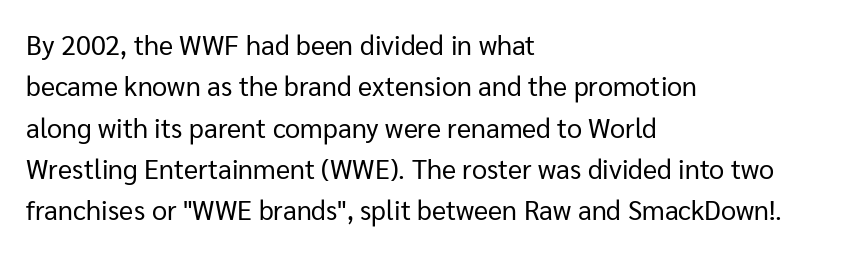
The image shows 27 px text type, upright; set left-aligned, normal line spacing (1.53x), normal letter spacing, not underlined.
